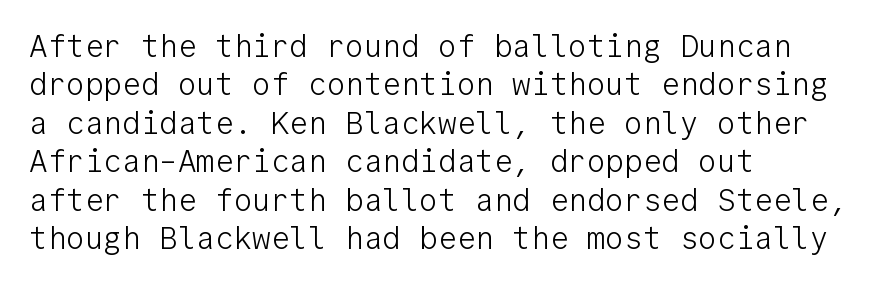
Stroke thickness stays within the range of a standard reading face or lighter. No feet cap the strokes, marking this as sans-serif type. The specimen reads as upright at a glance. The gaps between neighbouring characters are ordinary and unremarkable. You could count columns in this text — the font is strictly monospaced. The space directly below the letters is spotless.
